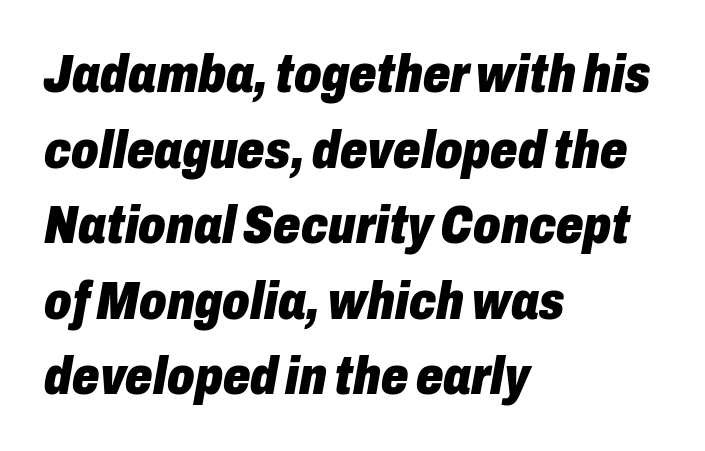
The image shows 54 px heavy, condensed type, italic (leaning right); set left-aligned, normal line spacing (1.4x), normal letter spacing, not underlined; low stroke contrast and a medium x-height.
